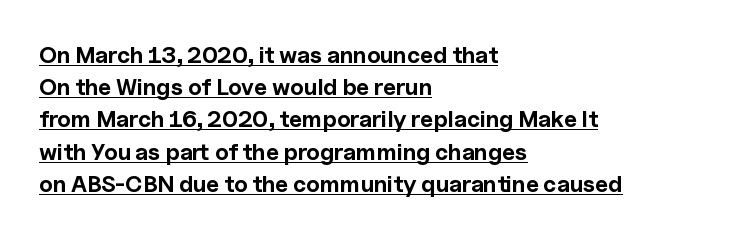
Vertical spacing — default. Nothing unusual about the tracking: characters are spaced as the font intends. The setting favours the left margin, as ordinary paragraphs usually do. Rendered with straight, roman letterforms. Stroke thickness is high; the sample reads as a true bold.
